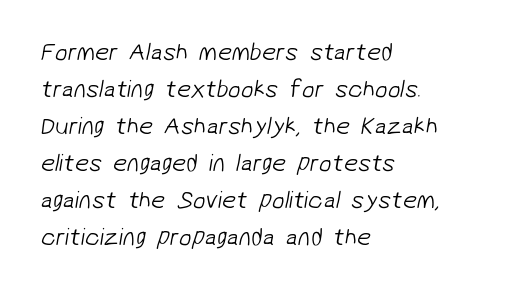
Q: Is the text bold? A: No.
Q: Is the text underlined? A: No.
Q: How is the paragraph aligned? A: Left-aligned.
Q: Is the spacing between letters normal or unusually wide? A: Normal.
Q: Is the spacing between lines tight, normal or loose? A: Normal.
